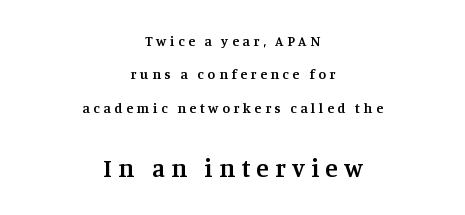
The image shows 25 px text type, upright; set centered, loose line spacing (2.38x), unusually wide letter spacing (+0.26 em), not underlined; the second (bottom) block is 1.79x larger.
